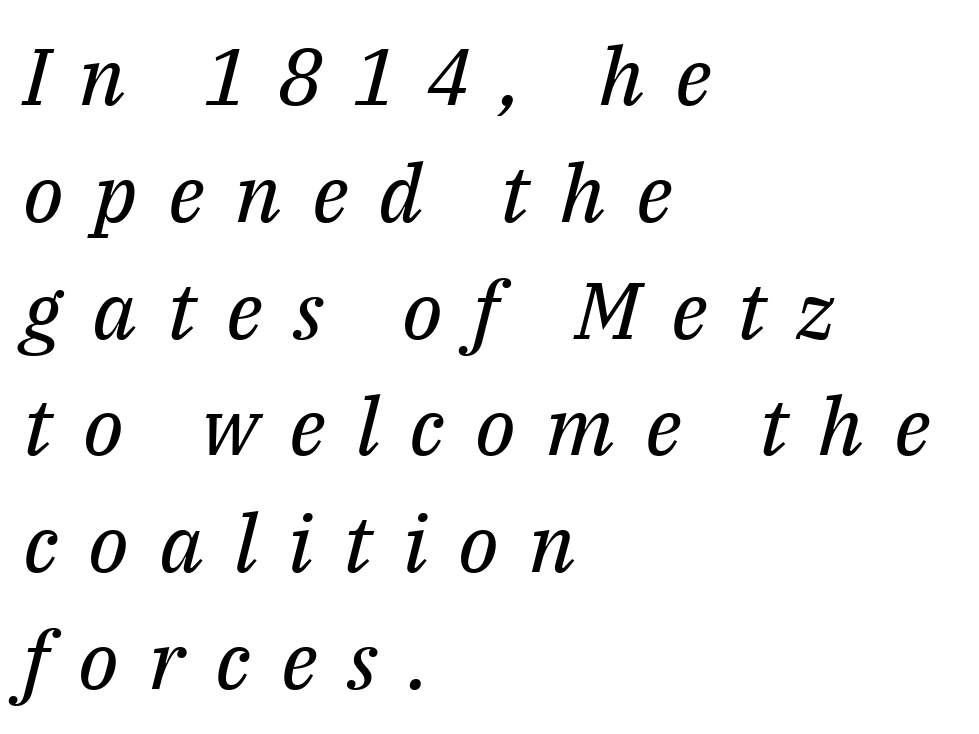
{"serif": "yes", "italic": "yes", "lean": "right", "slant_degrees": 14, "bold": "no", "weight": "regular", "width": "normal", "stroke_contrast": "medium", "x_height": "medium", "monospaced": "no", "underline": "no", "align": "left", "line_spacing": "normal", "line_spacing_ratio": 1.46, "letter_spacing": "wide", "letter_spacing_em": 0.38, "glyph_px": 80}
